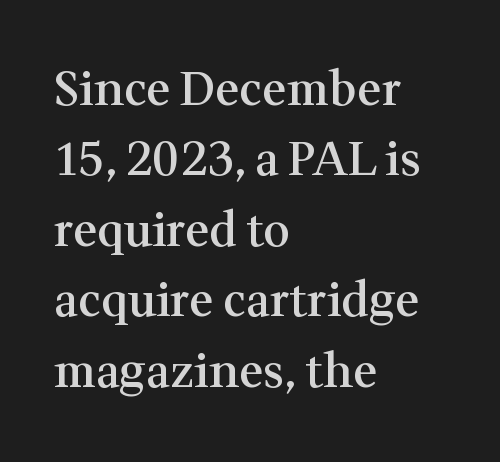
Q: Is the text bold? A: Semi-bold.
Q: Is the text italic (slanted)? A: No, it is upright.
Q: Is the typeface a serif or a sans-serif typeface? A: Serif.
Q: Is the text underlined? A: No.
Q: How is the paragraph aligned? A: Left-aligned.
Q: Is the spacing between letters normal or unusually wide? A: Normal.
Q: Is the spacing between lines tight, normal or loose? A: Normal.
Q: Width (condensed, normal, or wide)? A: Normal.
Q: Stroke contrast? A: Medium.
Q: x-height? A: Medium.
Q: Monospaced? A: No.
